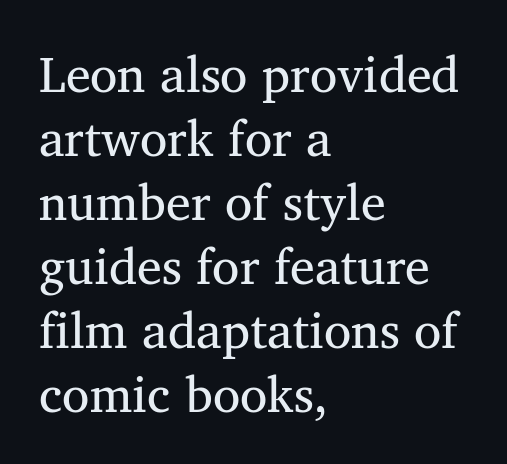
Only glyphs here, with clear space below each row. The gaps between neighbouring characters are ordinary and unremarkable. Regarding serifs, this sample has them. Nothing heavy about these letters — not bold at all. Left-aligned paragraph, ragged on the right. Summary of vertical rhythm: regular, with standard interline spacing.
